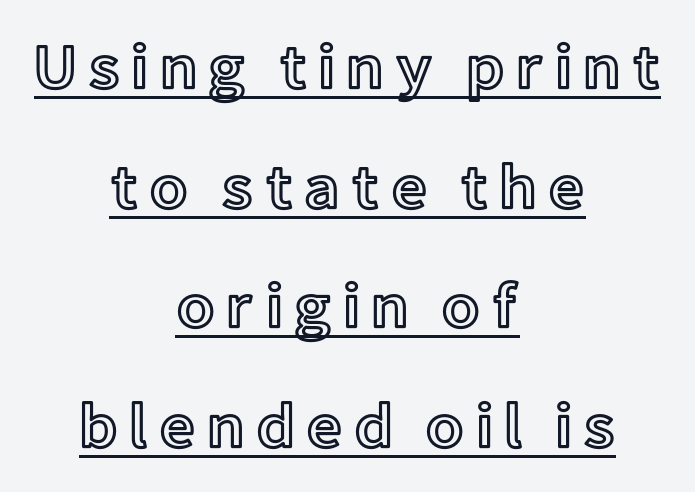
Notice how the stems are strictly vertical — no italics here. The designer dialed line spacing up above the default. The rag falls on both sides of this text block equally. Quick note: underline on. Looks like regular typesetting: each glyph gets only the width it needs.
